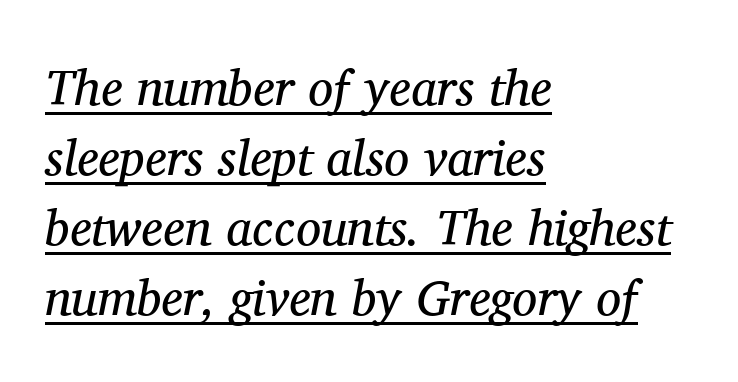
Q: Is the text bold? A: No.
Q: Is the text italic (slanted)? A: Yes, it leans right by about 11 degrees.
Q: Is the typeface a serif or a sans-serif typeface? A: Serif.
Q: Is the text underlined? A: Yes.
Q: How is the paragraph aligned? A: Left-aligned.
Q: Is the spacing between letters normal or unusually wide? A: Normal.
Q: Is the spacing between lines tight, normal or loose? A: Normal.
Q: Width (condensed, normal, or wide)? A: Normal.
Q: Stroke contrast? A: Medium.
Q: x-height? A: Medium.
Q: Monospaced? A: No.
